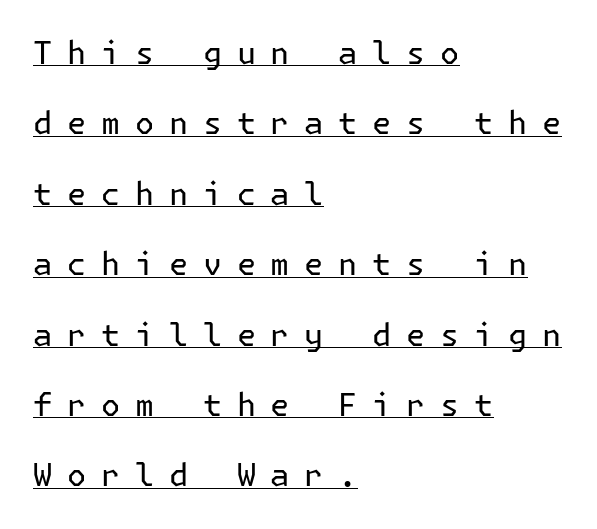
Q: Is the text bold? A: No.
Q: Is the text italic (slanted)? A: No, it is upright.
Q: Is the typeface a serif or a sans-serif typeface? A: Sans-serif.
Q: Is the text underlined? A: Yes.
Q: How is the paragraph aligned? A: Left-aligned.
Q: Is the spacing between letters normal or unusually wide? A: Unusually wide.
Q: Is the spacing between lines tight, normal or loose? A: Loose.
Q: Width (condensed, normal, or wide)? A: Normal.
Q: Stroke contrast? A: Low.
Q: x-height? A: Medium.
